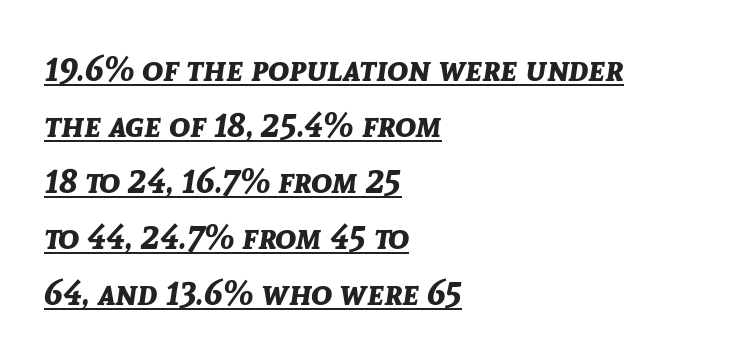
The image shows 35 px bold type, italic (leaning right); set left-aligned, normal line spacing (1.6x), normal letter spacing, underlined; low stroke contrast and a medium x-height.
